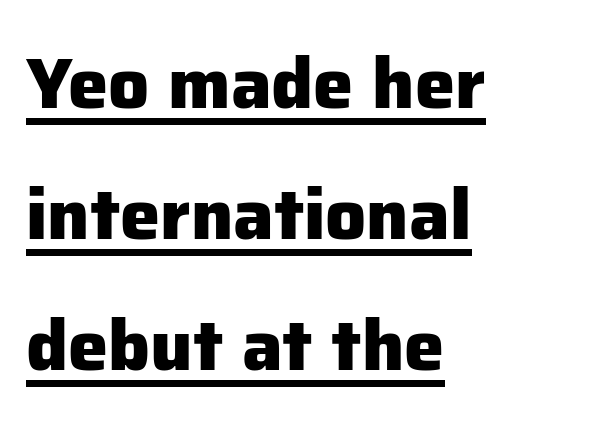
Q: Is the text bold? A: Yes.
Q: Is the text italic (slanted)? A: No, it is upright.
Q: Is the typeface a serif or a sans-serif typeface? A: Sans-serif.
Q: Is the text underlined? A: Yes.
Q: How is the paragraph aligned? A: Left-aligned.
Q: Is the spacing between letters normal or unusually wide? A: Normal.
Q: Width (condensed, normal, or wide)? A: Normal.
Q: Stroke contrast? A: Low.
Q: x-height? A: Medium.
Q: Monospaced? A: No.
